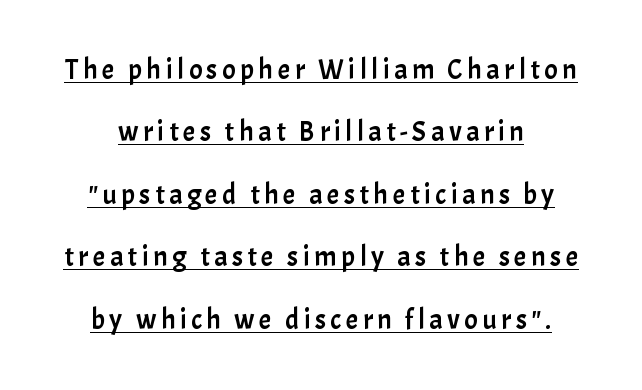
Q: Is the text italic (slanted)? A: No, it is upright.
Q: Is the typeface a serif or a sans-serif typeface? A: Sans-serif.
Q: Is the text underlined? A: Yes.
Q: Is the spacing between lines tight, normal or loose? A: Loose.
Q: Width (condensed, normal, or wide)? A: Normal.
Q: Stroke contrast? A: Low.
Q: x-height? A: Medium.
Q: Monospaced? A: No.
